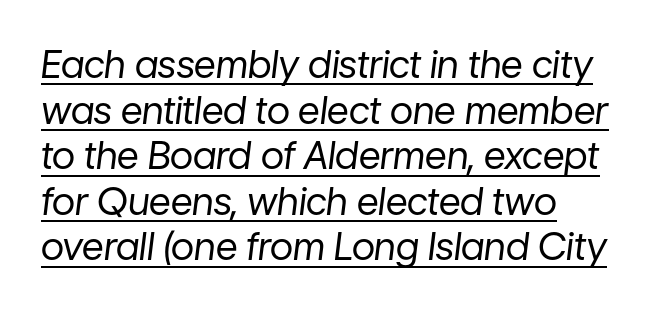
{"italic": "yes", "lean": "right", "slant_degrees": 7, "bold": "no", "weight": "regular", "width": "normal", "stroke_contrast": "low", "x_height": "medium", "monospaced": "no", "underline": "yes", "align": "left", "line_spacing_ratio": 1.2, "letter_spacing": "normal", "letter_spacing_em": 0.0, "glyph_px": 38}
